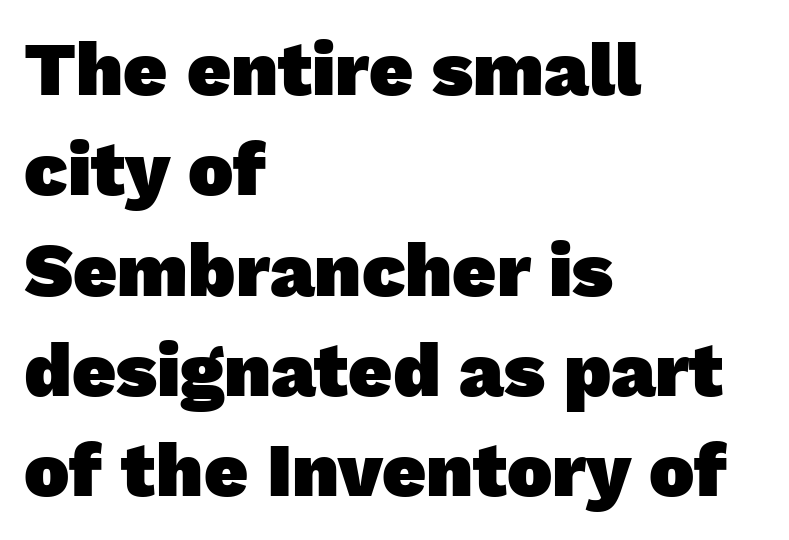
Heavy, bold letterforms. These lines keep a tight, regular rhythm from letter to letter. I'd call this a sans setting — the letters go barefoot. The rendering anchors every line to the left-hand side. Check under the words: just untouched page. Whoever set this chose a conventional vertical rhythm.
